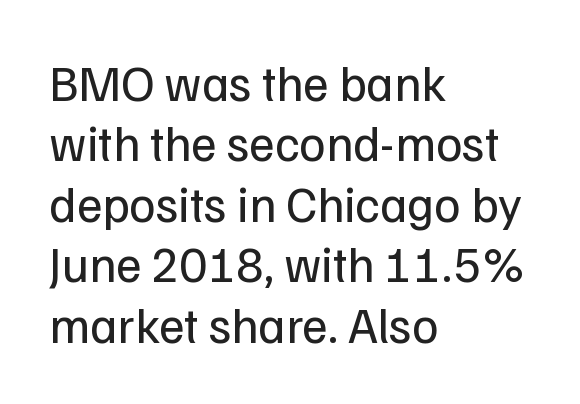
The image shows 50 px regular-weight sans-serif type, upright; set left-aligned, line spacing 1.21x, normal letter spacing, not underlined; low stroke contrast and a medium x-height.
